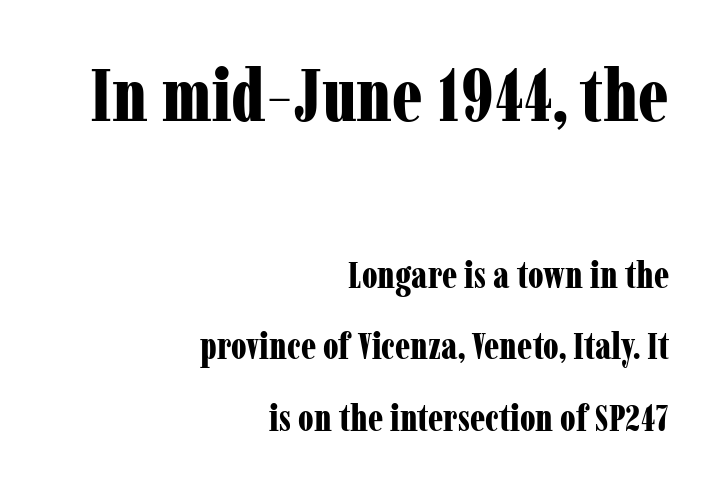
Q: Is the text bold? A: Yes.
Q: Is the text italic (slanted)? A: No, it is upright.
Q: Is the typeface a serif or a sans-serif typeface? A: Serif.
Q: Is the text underlined? A: No.
Q: How is the paragraph aligned? A: Right-aligned.
Q: Is the spacing between letters normal or unusually wide? A: Normal.
Q: Is the spacing between lines tight, normal or loose? A: Loose.
Q: Which block of text is set in a larger size, the first (top) or the second (bottom)? A: The first (top) one.
Q: Width (condensed, normal, or wide)? A: Condensed.
Q: Stroke contrast? A: Low.
Q: x-height? A: Medium.
Q: Monospaced? A: No.
